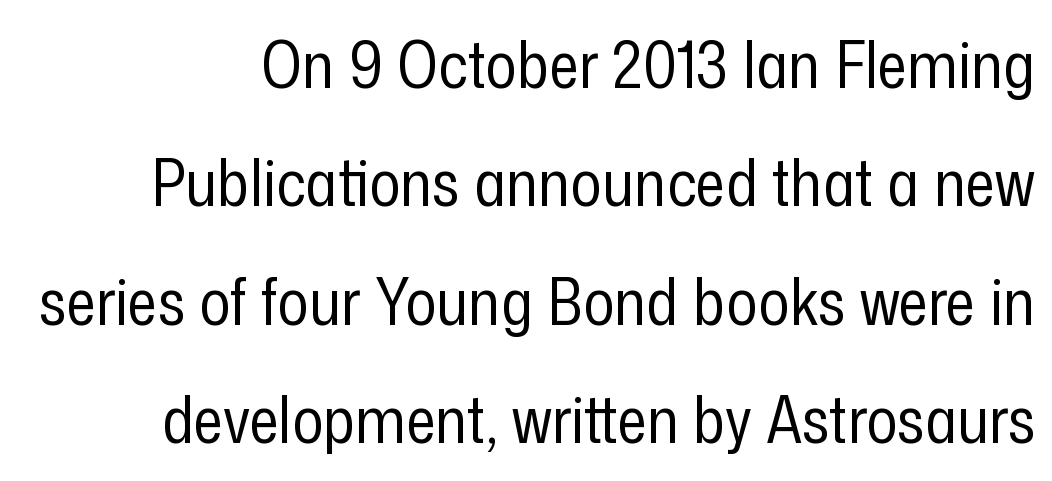
Q: Is the text bold? A: No.
Q: Is the text italic (slanted)? A: No, it is upright.
Q: Is the typeface a serif or a sans-serif typeface? A: Sans-serif.
Q: Is the text underlined? A: No.
Q: Is the spacing between letters normal or unusually wide? A: Normal.
Q: Width (condensed, normal, or wide)? A: Condensed.
Q: Stroke contrast? A: Low.
Q: x-height? A: Medium.
Q: Monospaced? A: No.
